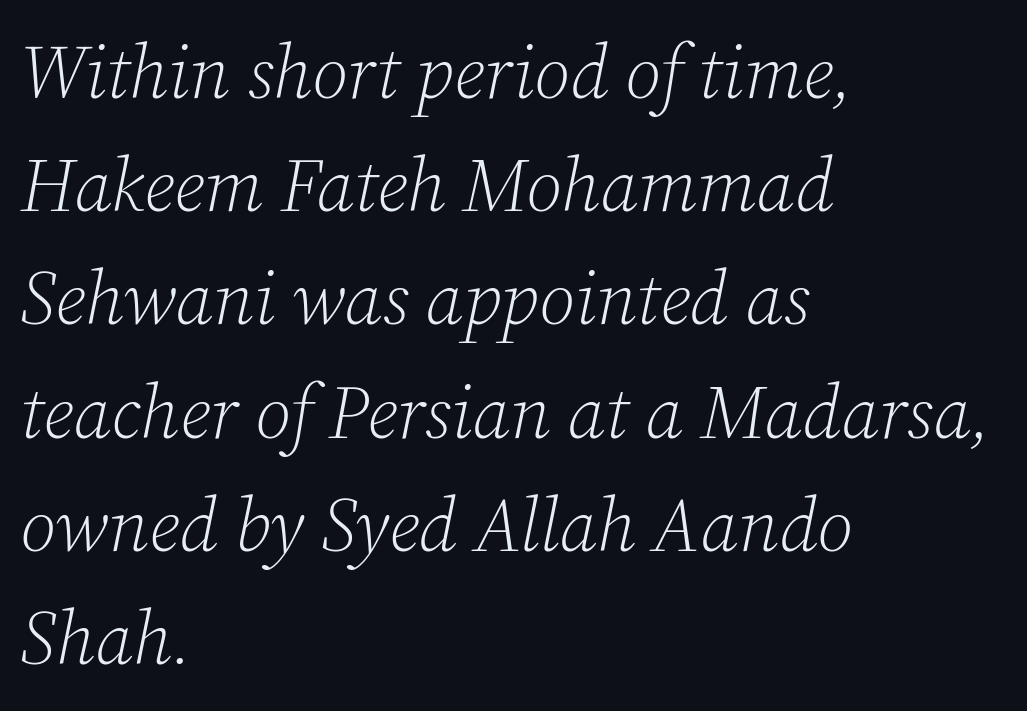
Is this a fixed-width face? No — the glyphs have proportional, varying widths. Decoration check: the copy has no underline. The compositor pushed each line to the left boundary. The designer left line spacing at the default.
